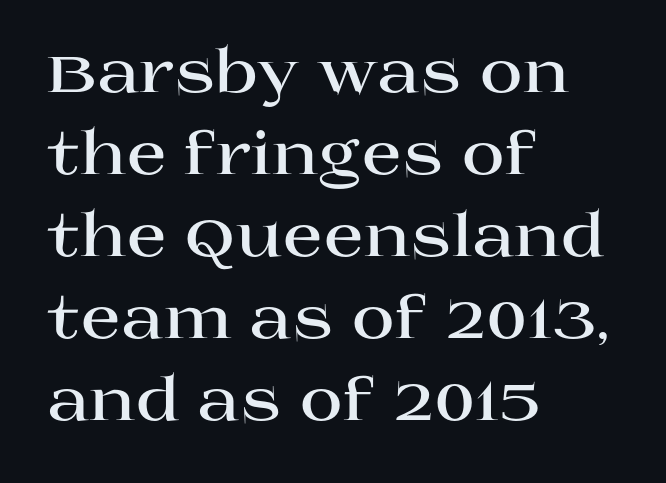
Q: Is the text bold? A: Yes.
Q: Is the text italic (slanted)? A: No, it is upright.
Q: Is the typeface a serif or a sans-serif typeface? A: Serif.
Q: Is the text underlined? A: No.
Q: How is the paragraph aligned? A: Left-aligned.
Q: Is the spacing between letters normal or unusually wide? A: Normal.
Q: Is the spacing between lines tight, normal or loose? A: Normal.
Q: Width (condensed, normal, or wide)? A: Wide.
Q: Stroke contrast? A: High.
Q: x-height? A: Large.
Q: Monospaced? A: No.
